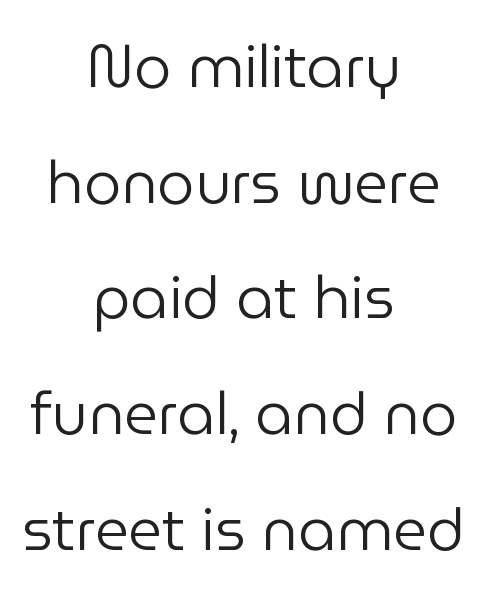
Q: Is the text bold? A: No.
Q: Is the text italic (slanted)? A: No, it is upright.
Q: Is the typeface a serif or a sans-serif typeface? A: Sans-serif.
Q: Is the text underlined? A: No.
Q: How is the paragraph aligned? A: Centered.
Q: Is the spacing between letters normal or unusually wide? A: Normal.
Q: Is the spacing between lines tight, normal or loose? A: Loose.
Q: Width (condensed, normal, or wide)? A: Normal.
Q: Stroke contrast? A: Low.
Q: x-height? A: Medium.
Q: Monospaced? A: No.
